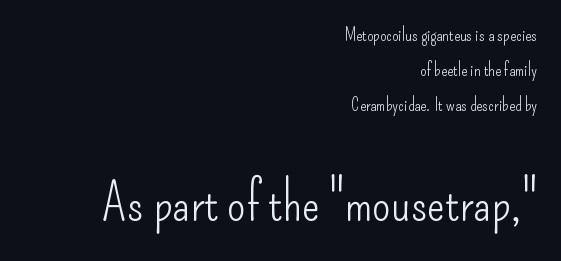
{"serif": "no", "italic": "no", "bold": "no", "weight": "light", "width": "condensed", "stroke_contrast": "low", "x_height": "small", "monospaced": "no", "underline": "no", "align": "right", "line_spacing": "loose", "line_spacing_ratio": 1.94, "letter_spacing": "normal", "letter_spacing_em": 0.0, "larger_block": "second", "size_ratio": 2.94, "glyph_px": 53}
